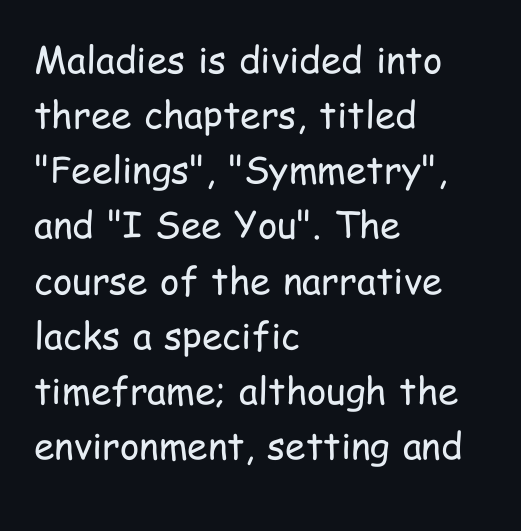
{"serif": "no", "italic": "no", "bold": "no", "weight": "regular", "width": "condensed", "stroke_contrast": "low", "x_height": "medium", "monospaced": "no", "underline": "no", "align": "left", "line_spacing": "normal", "line_spacing_ratio": 1.49, "letter_spacing": "normal", "letter_spacing_em": 0.0, "glyph_px": 37}
